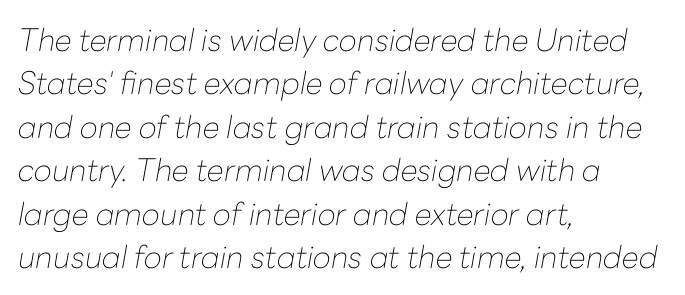
{"italic": "yes", "lean": "right", "slant_degrees": 10, "bold": "no", "weight": "thin", "width": "normal", "stroke_contrast": "low", "x_height": "medium", "monospaced": "no", "underline": "no", "align": "left", "line_spacing": "normal", "line_spacing_ratio": 1.4, "letter_spacing": "normal", "letter_spacing_em": 0.0, "glyph_px": 31}
